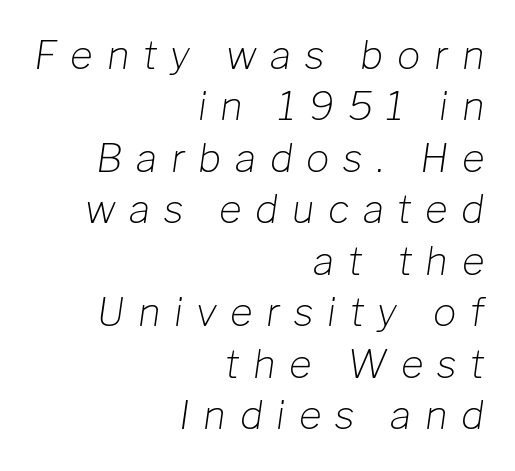
Q: Is the text bold? A: No.
Q: Is the text italic (slanted)? A: Yes, it leans right by about 8 degrees.
Q: Is the text underlined? A: No.
Q: How is the paragraph aligned? A: Right-aligned.
Q: Is the spacing between letters normal or unusually wide? A: Unusually wide.
Q: Is the spacing between lines tight, normal or loose? A: Normal.
Q: Width (condensed, normal, or wide)? A: Normal.
Q: Stroke contrast? A: Low.
Q: x-height? A: Medium.
Q: Monospaced? A: No.
